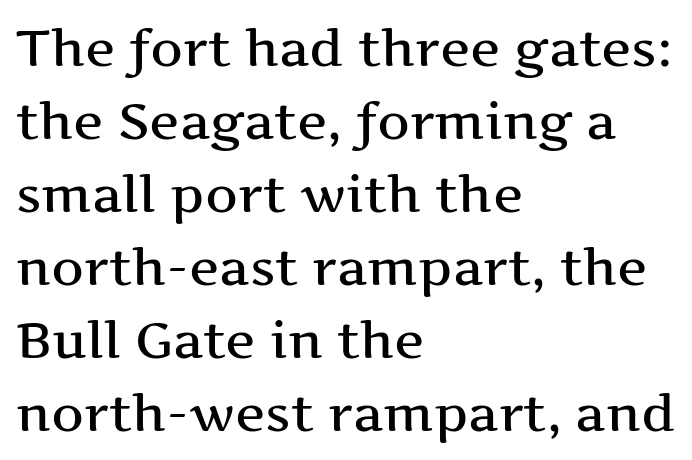
Q: Is the text italic (slanted)? A: No, it is upright.
Q: Is the typeface a serif or a sans-serif typeface? A: Serif.
Q: Is the text underlined? A: No.
Q: How is the paragraph aligned? A: Left-aligned.
Q: Is the spacing between letters normal or unusually wide? A: Normal.
Q: Is the spacing between lines tight, normal or loose? A: Normal.
Q: Width (condensed, normal, or wide)? A: Wide.
Q: Stroke contrast? A: Medium.
Q: x-height? A: Medium.
Q: Monospaced? A: No.
